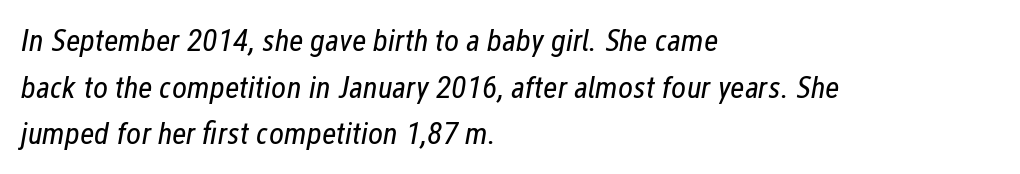
{"italic": "yes", "lean": "right", "slant_degrees": 12, "bold": "no", "weight": "regular", "width": "condensed", "stroke_contrast": "low", "x_height": "medium", "monospaced": "no", "underline": "no", "align": "left", "line_spacing": "normal", "line_spacing_ratio": 1.46, "letter_spacing": "normal", "letter_spacing_em": 0.0, "glyph_px": 32}
